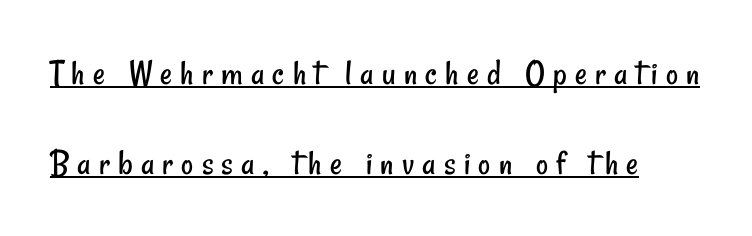
Q: Is the text bold? A: No.
Q: Is the typeface a serif or a sans-serif typeface? A: Sans-serif.
Q: Is the text underlined? A: Yes.
Q: Is the spacing between letters normal or unusually wide? A: Unusually wide.
Q: Is the spacing between lines tight, normal or loose? A: Loose.
Q: Width (condensed, normal, or wide)? A: Condensed.
Q: Stroke contrast? A: Low.
Q: x-height? A: Small.
Q: Monospaced? A: No.
